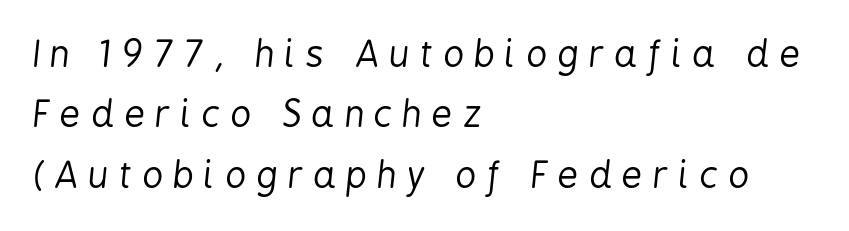
The image shows 36 px regular-weight, condensed type, italic (leaning right); set left-aligned, normal line spacing (1.68x), unusually wide letter spacing (+0.29 em), not underlined; low stroke contrast and a medium x-height.
